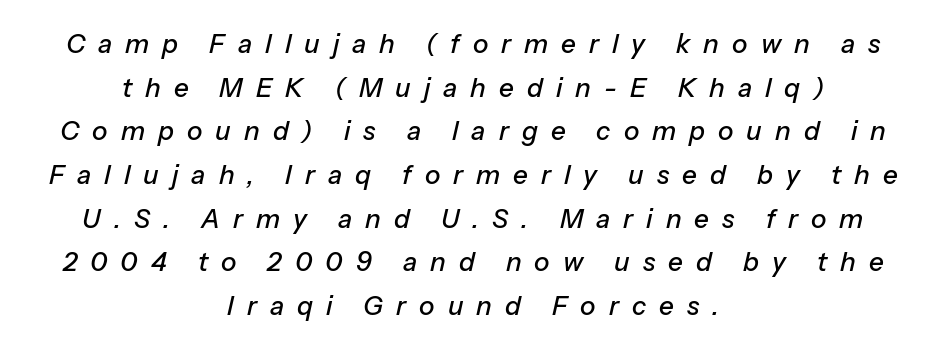
Q: Is the text italic (slanted)? A: Yes, it leans right by about 13 degrees.
Q: Is the text underlined? A: No.
Q: How is the paragraph aligned? A: Centered.
Q: Is the spacing between letters normal or unusually wide? A: Unusually wide.
Q: Is the spacing between lines tight, normal or loose? A: Normal.
